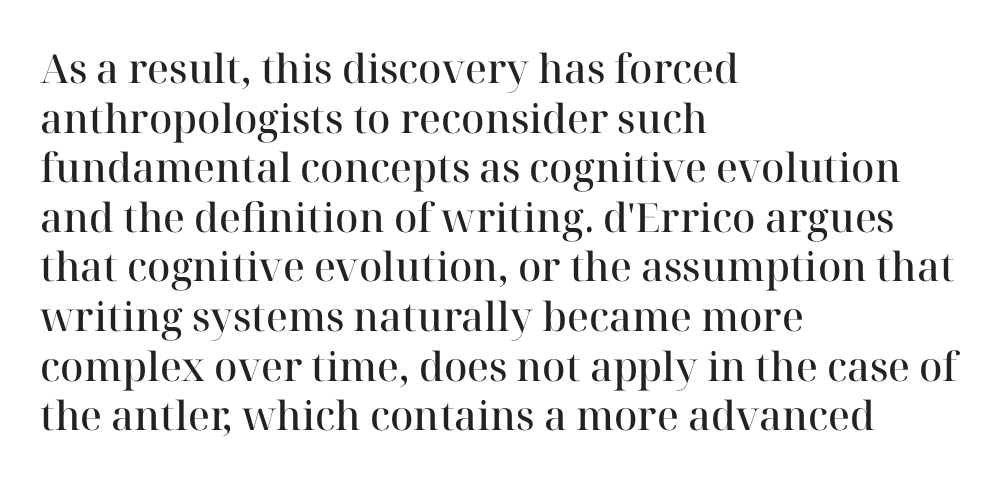
The image shows 40 px semibold serif type, upright; set left-aligned, line spacing 1.24x, normal letter spacing, not underlined; high stroke contrast and a medium x-height.
